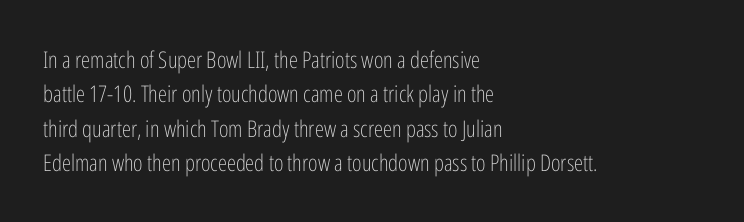
Observe the ordinary spacing: letters are neighbours, not strangers. Only glyphs here, with clear space below each row. Honestly, the row spacing looks completely unremarkable. No letter is thick-stroked: the sample isn't bold.
